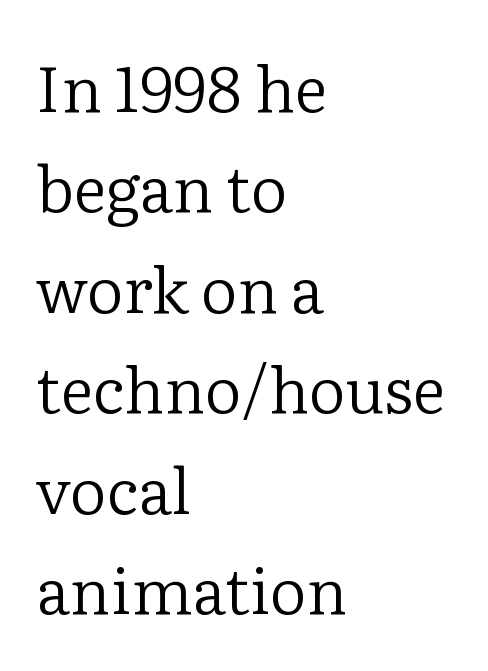
{"serif": "yes", "italic": "no", "bold": "no", "weight": "regular", "width": "normal", "stroke_contrast": "low", "x_height": "medium", "monospaced": "no", "underline": "no", "align": "left", "line_spacing": "normal", "line_spacing_ratio": 1.57, "letter_spacing": "normal", "letter_spacing_em": 0.0, "glyph_px": 64}
